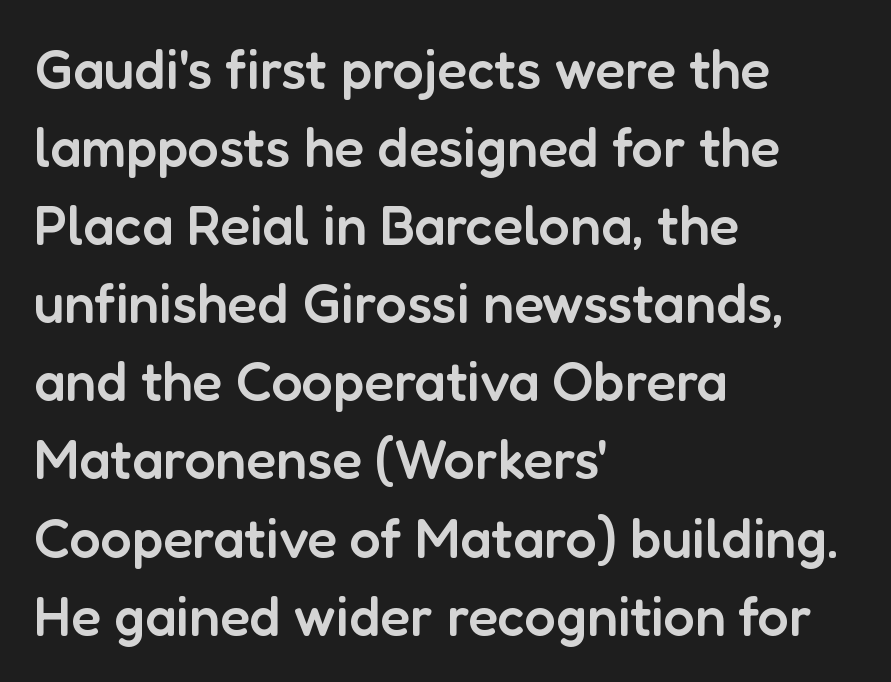
The face used here is proportionally spaced, like ordinary book or web type. The glyphs in this specimen are sans serif. This sample uses an upright cut, with every glyph sitting square on the baseline. The strokes are fattened partway — semibold, not bold.
